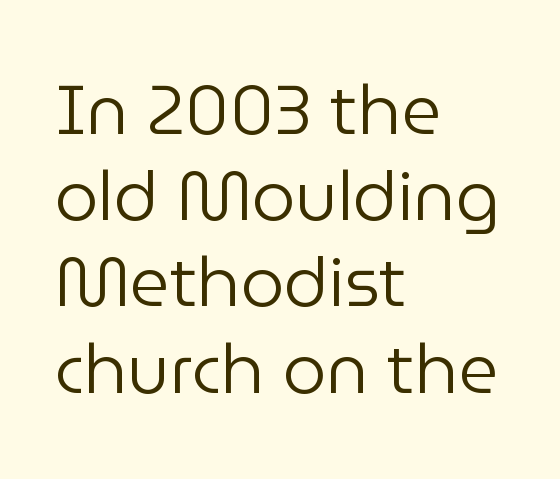
This is not heavy type; no bold has been used. How are the letters spaced? Ordinarily, with no added tracking. The compositor pushed each line to the left boundary. A clean baseline with only descenders dipping below it.
